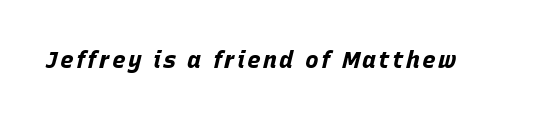
Q: Is the text bold? A: Yes.
Q: Is the text italic (slanted)? A: Yes, it leans right by about 15 degrees.
Q: Is the text underlined? A: No.
